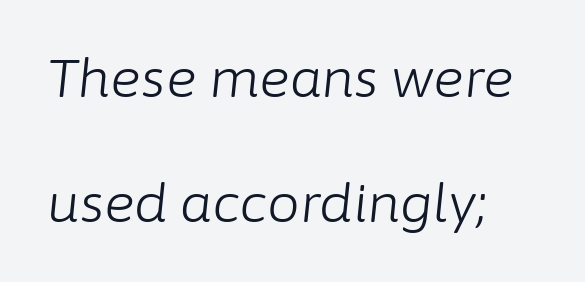
Q: Is the text bold? A: No.
Q: Is the text italic (slanted)? A: Yes, it leans right by about 6 degrees.
Q: Is the text underlined? A: No.
Q: How is the paragraph aligned? A: Left-aligned.
Q: Is the spacing between letters normal or unusually wide? A: Normal.
Q: Is the spacing between lines tight, normal or loose? A: Loose.
Q: Width (condensed, normal, or wide)? A: Normal.
Q: Stroke contrast? A: Low.
Q: x-height? A: Medium.
Q: Monospaced? A: No.
